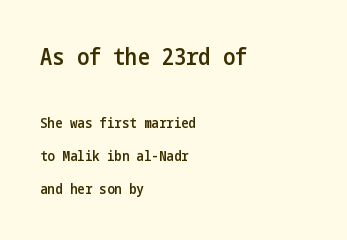
The designer dialed line spacing up above the default. This layout puts the oversized block above and the modest block below. One-word summary of the alignment: left. In terms of weight, the rendering is demibold, just under bold. This rendering leaves character spacing at its baseline value.
